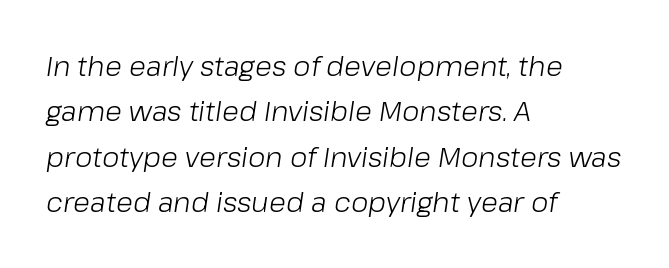
Q: Is the text bold? A: No.
Q: Is the text italic (slanted)? A: Yes, it leans right by about 8 degrees.
Q: Is the text underlined? A: No.
Q: How is the paragraph aligned? A: Left-aligned.
Q: Is the spacing between letters normal or unusually wide? A: Normal.
Q: Is the spacing between lines tight, normal or loose? A: Normal.
Q: Width (condensed, normal, or wide)? A: Normal.
Q: Stroke contrast? A: Low.
Q: x-height? A: Medium.
Q: Monospaced? A: No.
